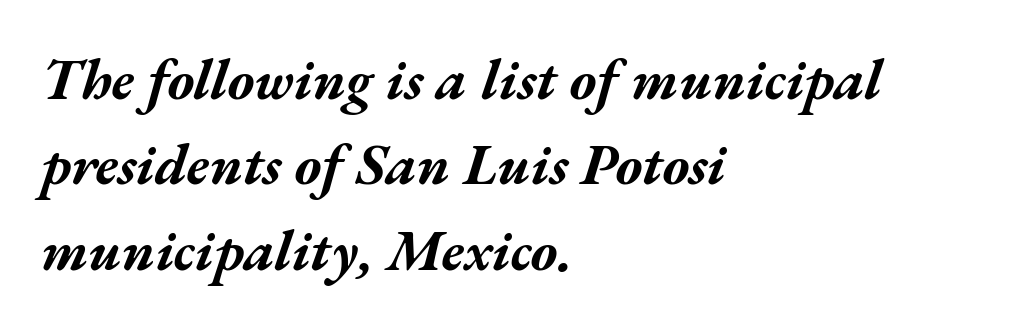
Q: Is the text bold? A: Yes.
Q: Is the text italic (slanted)? A: Yes, it leans right by about 17 degrees.
Q: Is the text underlined? A: No.
Q: How is the paragraph aligned? A: Left-aligned.
Q: Is the spacing between letters normal or unusually wide? A: Normal.
Q: Is the spacing between lines tight, normal or loose? A: Normal.
Q: Width (condensed, normal, or wide)? A: Wide.
Q: Stroke contrast? A: Medium.
Q: x-height? A: Medium.
Q: Monospaced? A: No.
